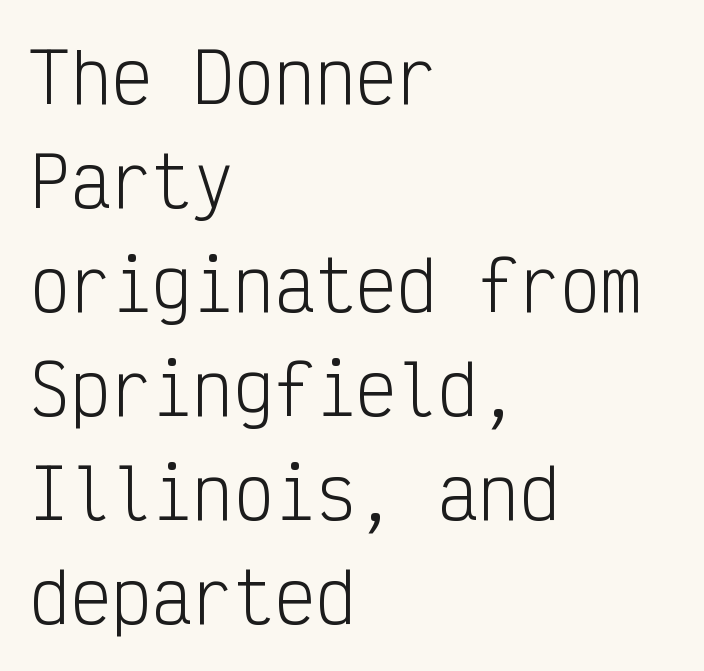
{"serif": "no", "italic": "no", "bold": "no", "weight": "light", "width": "condensed", "stroke_contrast": "low", "x_height": "medium", "monospaced": "yes", "underline": "no", "align": "left", "line_spacing": "normal", "line_spacing_ratio": 1.53, "letter_spacing": "normal", "letter_spacing_em": 0.0, "glyph_px": 68}
